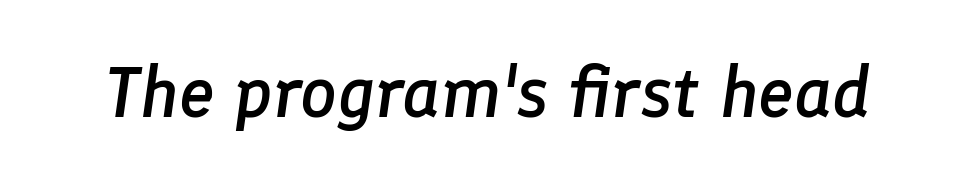
The image shows 72 px semibold type, italic (leaning right); set normal letter spacing, not underlined; low stroke contrast and a medium x-height.
